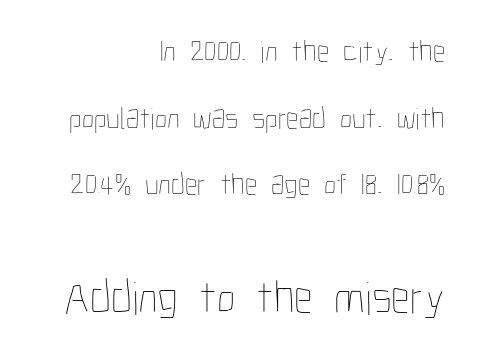
The image shows 47 px thin, condensed type, upright; set right-aligned, loose line spacing (2.15x), normal letter spacing, not underlined; the second (bottom) block is 1.52x larger; low stroke contrast and a medium x-height.
